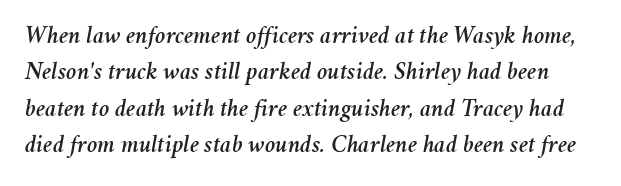
{"italic": "yes", "lean": "right", "slant_degrees": 11, "underline": "no", "line_spacing": "normal", "line_spacing_ratio": 1.46, "letter_spacing": "normal", "letter_spacing_em": 0.0, "glyph_px": 25}
